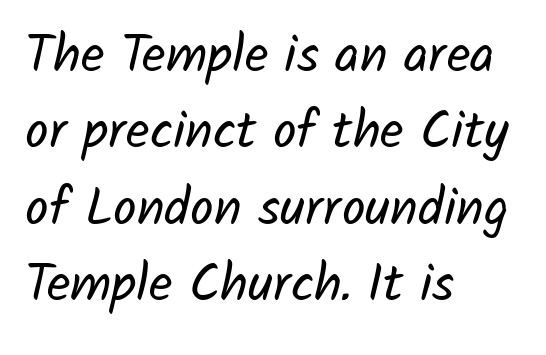
The image shows 52 px regular-weight sans-serif type; set left-aligned, normal line spacing (1.47x), normal letter spacing, not underlined; low stroke contrast and a medium x-height.
